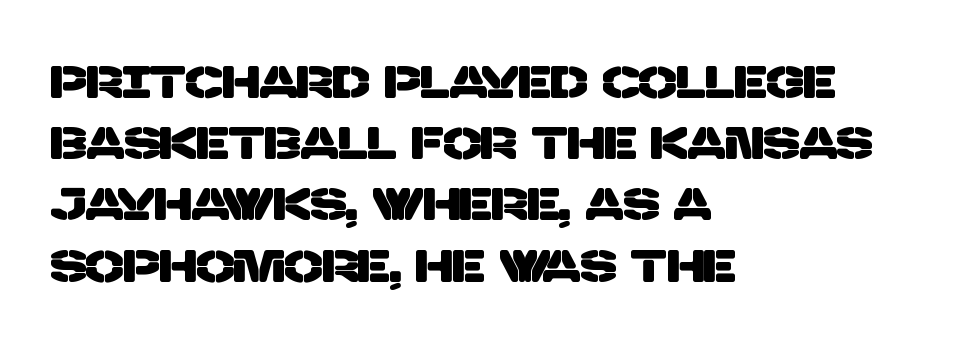
Q: Is the typeface a serif or a sans-serif typeface? A: Sans-serif.
Q: Is the text underlined? A: No.
Q: How is the paragraph aligned? A: Left-aligned.
Q: Is the spacing between letters normal or unusually wide? A: Normal.
Q: Is the spacing between lines tight, normal or loose? A: Normal.
Q: Width (condensed, normal, or wide)? A: Normal.
Q: Stroke contrast? A: Low.
Q: x-height? A: Large.
Q: Monospaced? A: No.
